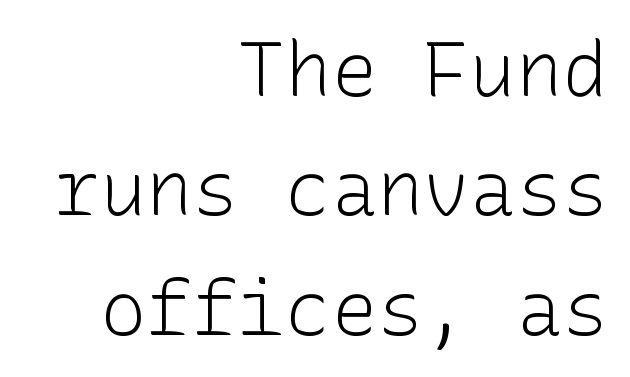
Q: Is the text bold? A: No.
Q: Is the text italic (slanted)? A: No, it is upright.
Q: Is the typeface a serif or a sans-serif typeface? A: Sans-serif.
Q: Is the text underlined? A: No.
Q: How is the paragraph aligned? A: Right-aligned.
Q: Is the spacing between letters normal or unusually wide? A: Normal.
Q: Is the spacing between lines tight, normal or loose? A: Normal.
Q: Width (condensed, normal, or wide)? A: Normal.
Q: Stroke contrast? A: Low.
Q: x-height? A: Medium.
